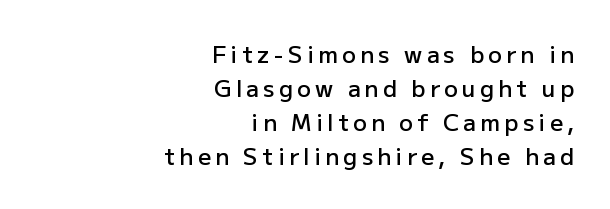
The image shows 23 px text type, upright; set right-aligned, normal line spacing (1.48x), not underlined.
